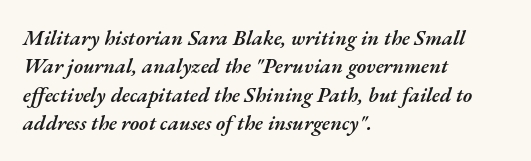
Q: Is the text bold? A: Semi-bold.
Q: Is the text italic (slanted)? A: Yes, it leans right by about 17 degrees.
Q: Is the text underlined? A: No.
Q: How is the paragraph aligned? A: Left-aligned.
Q: Is the spacing between letters normal or unusually wide? A: Normal.
Q: Is the spacing between lines tight, normal or loose? A: Normal.
